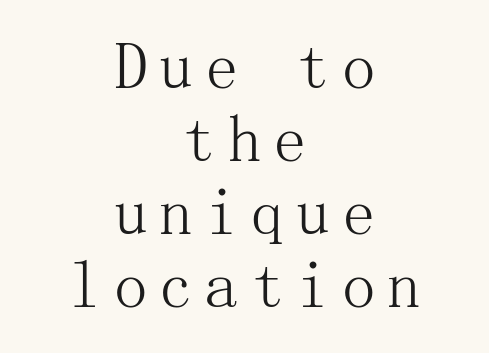
The font's upright variant was chosen for this text. Rows of type sit shoulder to shoulder in the vertical direction. These lines are composed in type with serifs. Each row of text sits above clean, open space.
